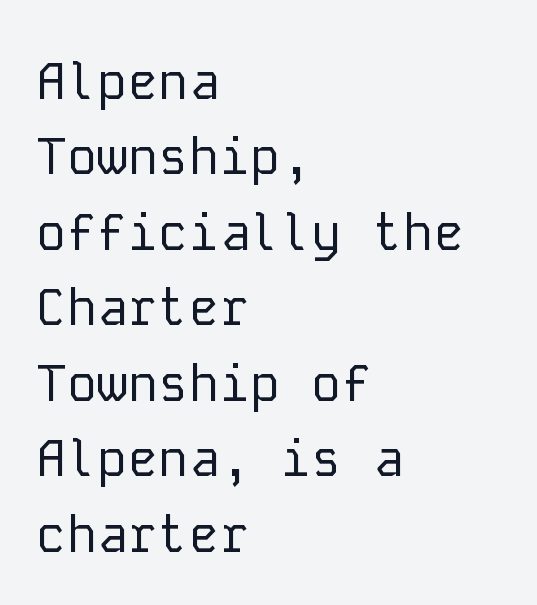
Q: Is the text bold? A: No.
Q: Is the text italic (slanted)? A: No, it is upright.
Q: Is the typeface a serif or a sans-serif typeface? A: Sans-serif.
Q: Is the text underlined? A: No.
Q: How is the paragraph aligned? A: Left-aligned.
Q: Is the spacing between letters normal or unusually wide? A: Normal.
Q: Is the spacing between lines tight, normal or loose? A: Normal.
Q: Width (condensed, normal, or wide)? A: Normal.
Q: Stroke contrast? A: Low.
Q: x-height? A: Medium.
Q: Monospaced? A: Yes.
